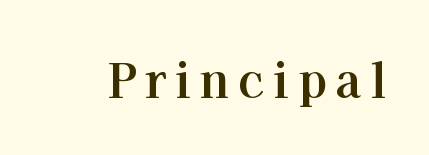
Q: Is the text bold? A: Yes.
Q: Is the text italic (slanted)? A: No, it is upright.
Q: Is the typeface a serif or a sans-serif typeface? A: Serif.
Q: Is the text underlined? A: No.
Q: Width (condensed, normal, or wide)? A: Normal.
Q: Stroke contrast? A: High.
Q: x-height? A: Medium.
Q: Monospaced? A: No.
